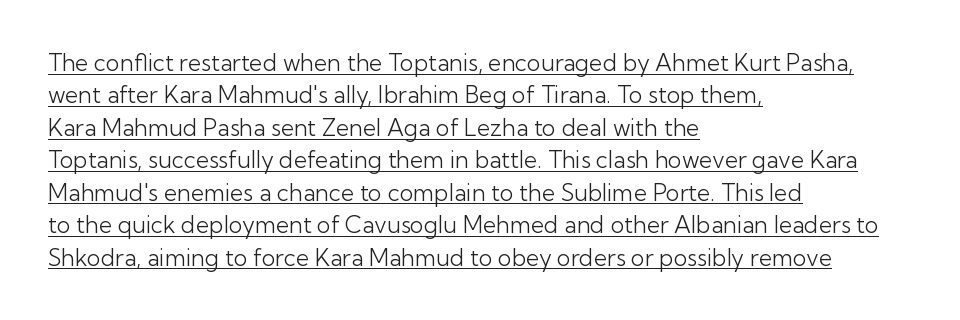
Q: Is the text bold? A: No.
Q: Is the text italic (slanted)? A: No, it is upright.
Q: Is the text underlined? A: Yes.
Q: How is the paragraph aligned? A: Left-aligned.
Q: Is the spacing between letters normal or unusually wide? A: Normal.
Q: Is the spacing between lines tight, normal or loose? A: Normal.
